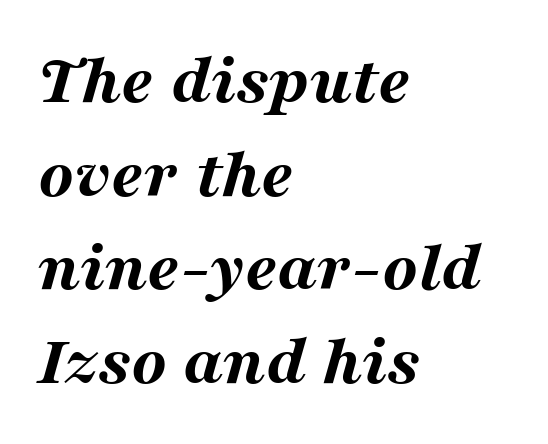
Q: Is the text bold? A: Yes.
Q: Is the text italic (slanted)? A: Yes, it leans right by about 16 degrees.
Q: Is the text underlined? A: No.
Q: How is the paragraph aligned? A: Left-aligned.
Q: Is the spacing between letters normal or unusually wide? A: Normal.
Q: Is the spacing between lines tight, normal or loose? A: Normal.
Q: Width (condensed, normal, or wide)? A: Wide.
Q: Stroke contrast? A: Medium.
Q: x-height? A: Medium.
Q: Monospaced? A: No.
